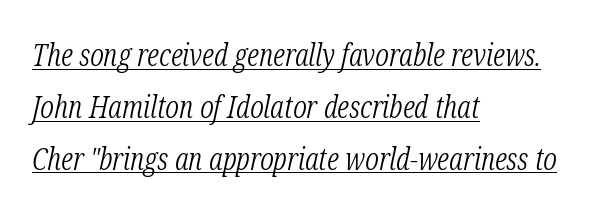
This reads as an unemphasized weight, regular at the heaviest. Looks like regular typesetting: each glyph gets only the width it needs. Honestly, the underline is the first thing you notice here. The setting favours the left margin, as ordinary paragraphs usually do. Yep, that's italic — everything's leaning.
